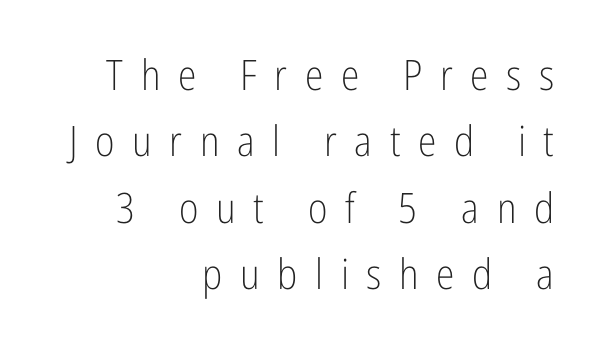
{"serif": "no", "italic": "no", "bold": "no", "weight": "light", "width": "condensed", "stroke_contrast": "low", "x_height": "medium", "monospaced": "no", "underline": "no", "align": "right", "line_spacing": "normal", "line_spacing_ratio": 1.58, "letter_spacing": "wide", "letter_spacing_em": 0.42, "glyph_px": 42}
